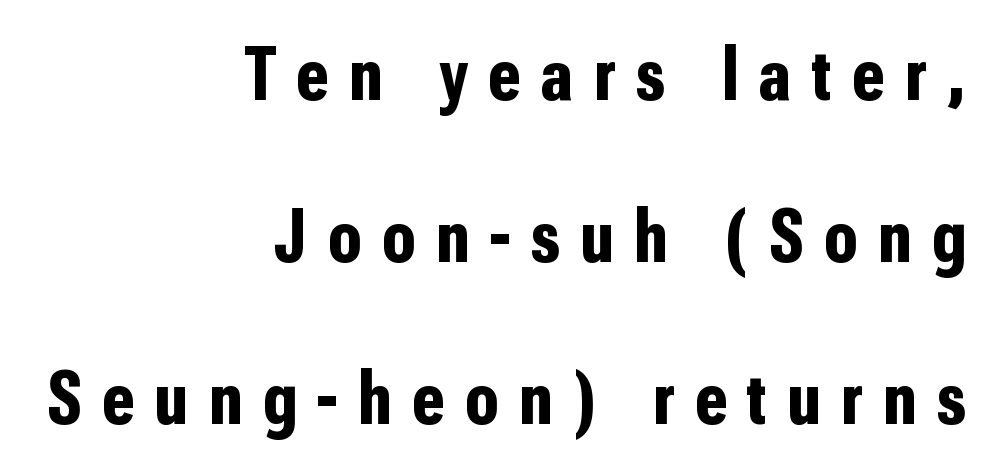
Each line ends at the same right margin while the left side varies. Decoration check: the copy has no underline. Honestly, the letter spacing is so wide it's the main thing you notice. The rendering uses natural spacing where letterforms have individual widths.
